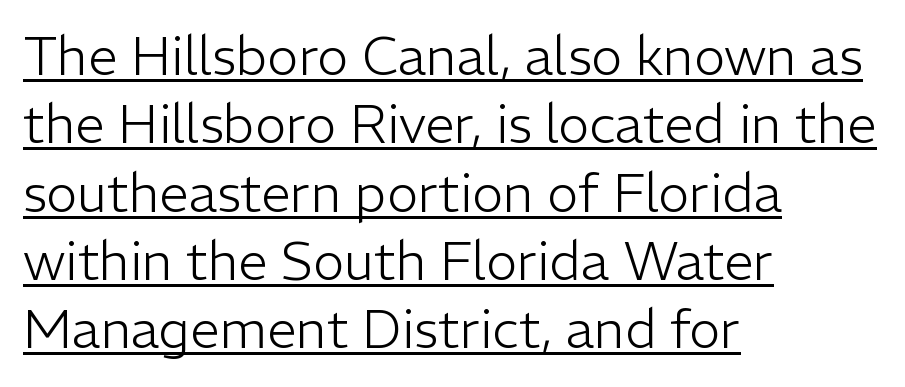
Q: Is the text bold? A: No.
Q: Is the text italic (slanted)? A: No, it is upright.
Q: Is the typeface a serif or a sans-serif typeface? A: Sans-serif.
Q: Is the text underlined? A: Yes.
Q: How is the paragraph aligned? A: Left-aligned.
Q: Is the spacing between letters normal or unusually wide? A: Normal.
Q: Is the spacing between lines tight, normal or loose? A: Normal.
Q: Width (condensed, normal, or wide)? A: Normal.
Q: Stroke contrast? A: Low.
Q: x-height? A: Medium.
Q: Monospaced? A: No.
